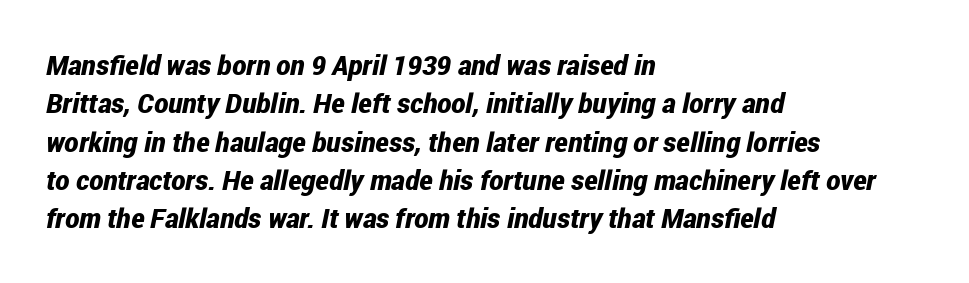
Q: Is the text bold? A: Yes.
Q: Is the text italic (slanted)? A: Yes, it leans right by about 12 degrees.
Q: Is the text underlined? A: No.
Q: How is the paragraph aligned? A: Left-aligned.
Q: Is the spacing between letters normal or unusually wide? A: Normal.
Q: Is the spacing between lines tight, normal or loose? A: Normal.
